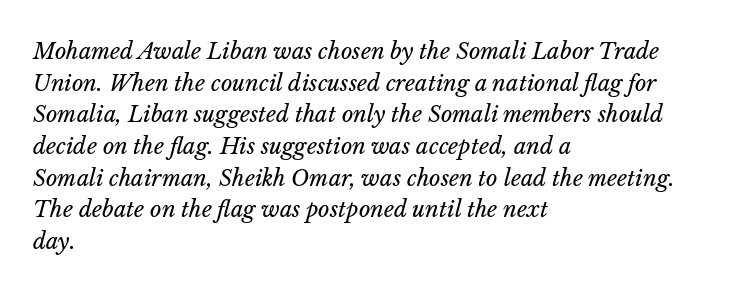
{"italic": "yes", "lean": "right", "slant_degrees": 14, "bold": "no", "underline": "no", "align": "left", "line_spacing": "normal", "line_spacing_ratio": 1.44, "letter_spacing": "normal", "letter_spacing_em": 0.0, "glyph_px": 22}
